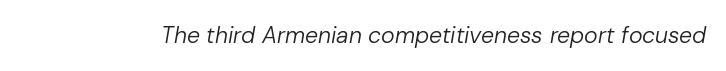
The image shows 23 px text type, italic (leaning right); set normal letter spacing, not underlined.
